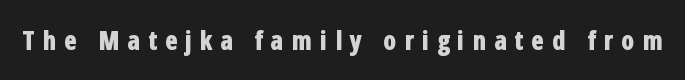
How are the letters spaced? Widely, with obvious added tracking. Check the space under the baseline: it is left empty. Does the lettering tilt? It doesn't — this is upright. A full-strength bold gives these letters their thick strokes.
